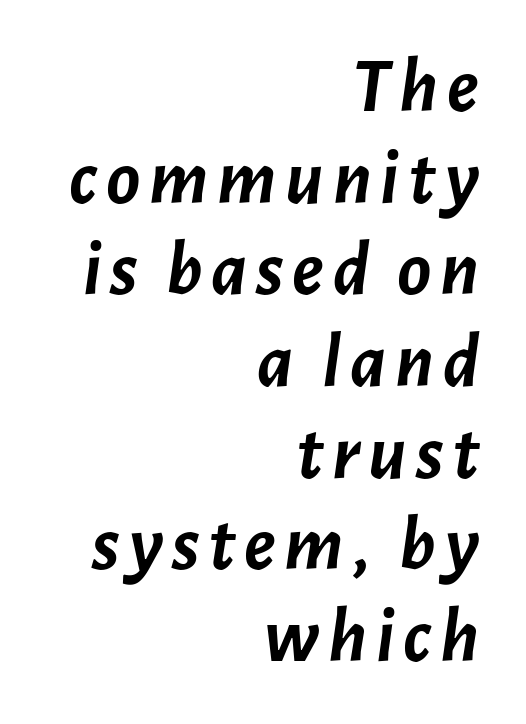
Q: Is the text bold? A: Yes.
Q: Is the text italic (slanted)? A: Yes, it leans right by about 7 degrees.
Q: Is the text underlined? A: No.
Q: How is the paragraph aligned? A: Right-aligned.
Q: Width (condensed, normal, or wide)? A: Normal.
Q: Stroke contrast? A: Low.
Q: x-height? A: Medium.
Q: Monospaced? A: No.
